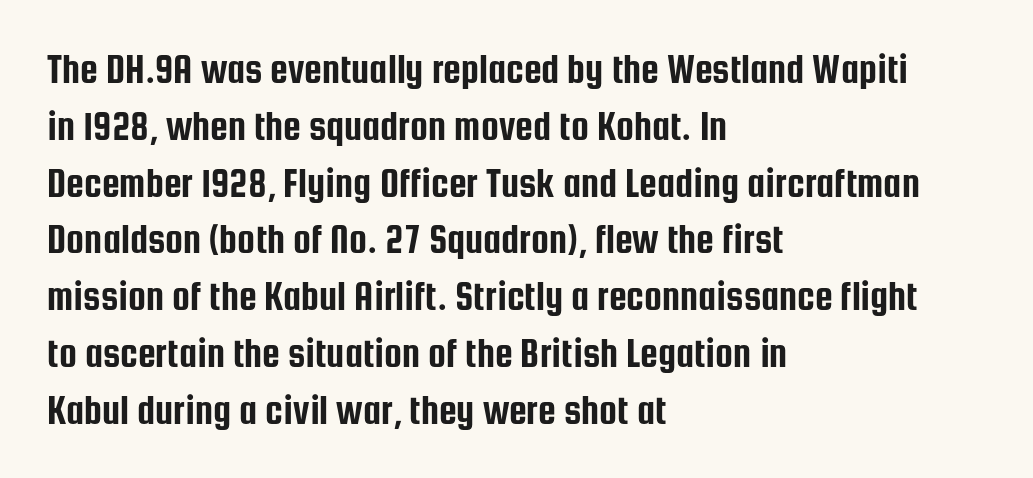
Q: Is the text italic (slanted)? A: No, it is upright.
Q: Is the typeface a serif or a sans-serif typeface? A: Sans-serif.
Q: Is the text underlined? A: No.
Q: How is the paragraph aligned? A: Left-aligned.
Q: Is the spacing between letters normal or unusually wide? A: Normal.
Q: Is the spacing between lines tight, normal or loose? A: Normal.
Q: Width (condensed, normal, or wide)? A: Condensed.
Q: Stroke contrast? A: Low.
Q: x-height? A: Medium.
Q: Monospaced? A: No.
